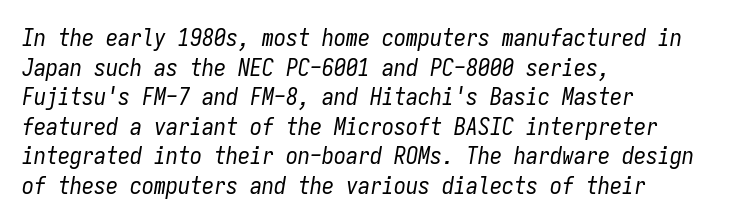
Q: Is the text bold? A: No.
Q: Is the text italic (slanted)? A: Yes, it leans right by about 9 degrees.
Q: Is the text underlined? A: No.
Q: How is the paragraph aligned? A: Left-aligned.
Q: Is the spacing between letters normal or unusually wide? A: Normal.
